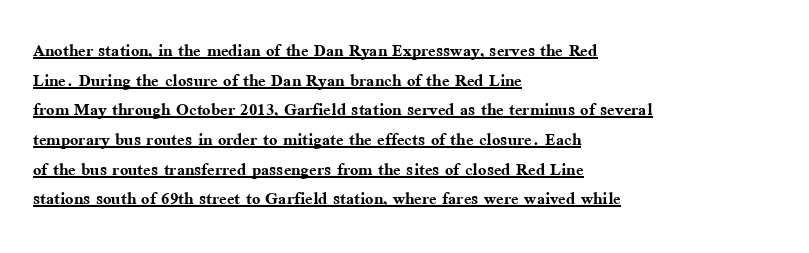
{"italic": "no", "bold": "yes", "underline": "yes", "align": "left", "line_spacing": "normal", "line_spacing_ratio": 1.35, "letter_spacing": "normal", "letter_spacing_em": 0.0, "glyph_px": 22}
